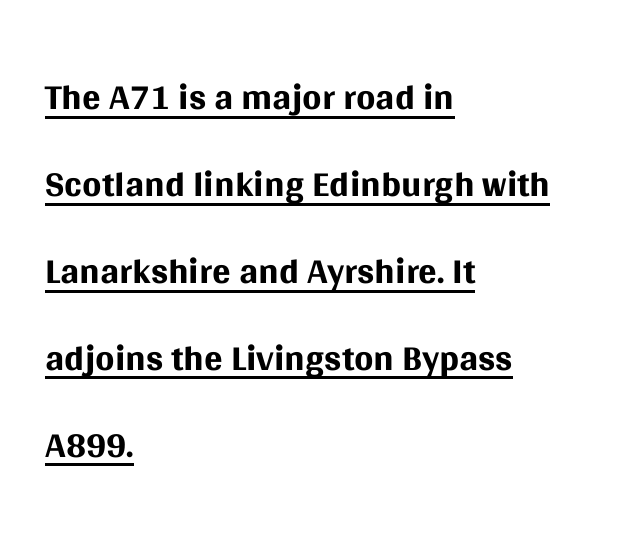
Q: Is the text bold? A: No.
Q: Is the text italic (slanted)? A: No, it is upright.
Q: Is the typeface a serif or a sans-serif typeface? A: Sans-serif.
Q: Is the text underlined? A: Yes.
Q: How is the paragraph aligned? A: Left-aligned.
Q: Is the spacing between letters normal or unusually wide? A: Normal.
Q: Is the spacing between lines tight, normal or loose? A: Normal.
Q: Width (condensed, normal, or wide)? A: Normal.
Q: Stroke contrast? A: Medium.
Q: x-height? A: Large.
Q: Monospaced? A: No.
